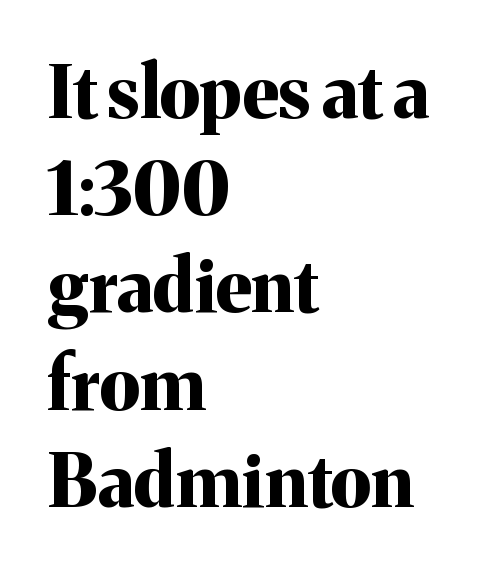
The gap between lines stays unmarked. A serif font was chosen for this passage. Short note: letters normally spaced. Every stem runs plumb, perpendicular to the baseline. In terms of weight, the rendering is a true, heavy bold.
